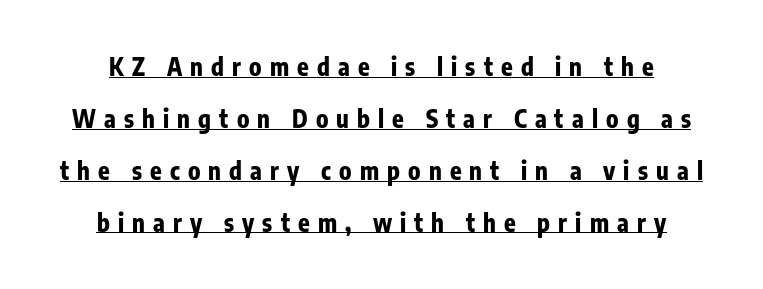
Q: Is the text bold? A: Yes.
Q: Is the text italic (slanted)? A: No, it is upright.
Q: Is the text underlined? A: Yes.
Q: Is the spacing between letters normal or unusually wide? A: Unusually wide.
Q: Is the spacing between lines tight, normal or loose? A: Loose.
